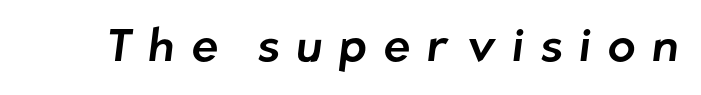
Stroke terminals: plain, sans-serif. The foot of each line stays bare and open. This sample has the flowing, uneven cadence of proportional lettering. Letter spacing: wide.
